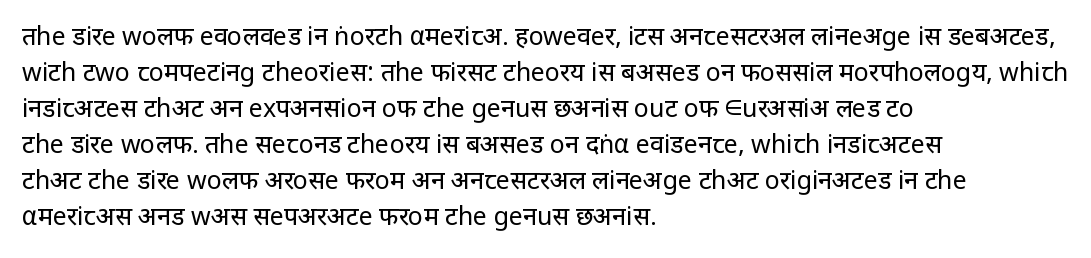
The rendering anchors every line to the left-hand side. Words appear dense and cohesive because spacing is normal. Does the leading feel generous? No, just average. A quiet, ordinary-to-light weight characterises the typeface.
